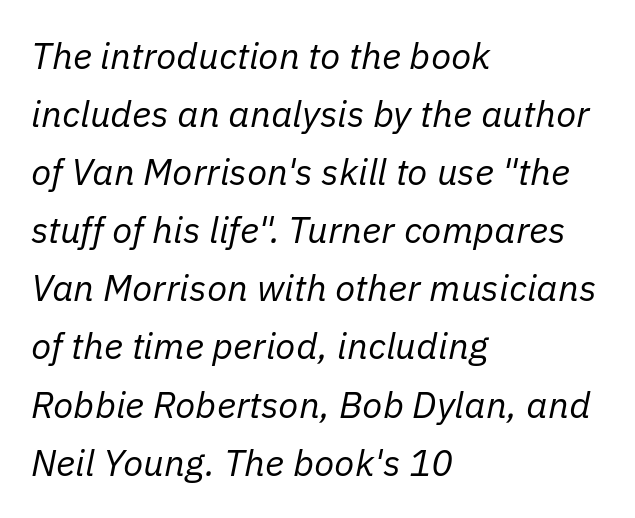
Is this a fixed-width face? No — the glyphs have proportional, varying widths. The face used here is rendered with its standard letterfit. Short and long lines alike share a common starting point at left. Bare-footed words on every line. If you measured baseline to baseline, you'd find a middling distance.
